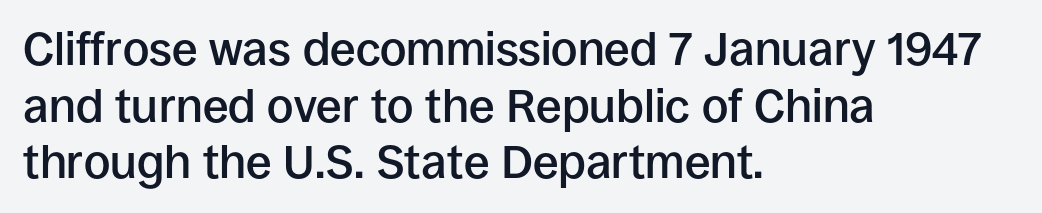
Q: Is the text bold? A: Semi-bold.
Q: Is the text italic (slanted)? A: No, it is upright.
Q: Is the typeface a serif or a sans-serif typeface? A: Sans-serif.
Q: Is the text underlined? A: No.
Q: How is the paragraph aligned? A: Left-aligned.
Q: Is the spacing between letters normal or unusually wide? A: Normal.
Q: Width (condensed, normal, or wide)? A: Normal.
Q: Stroke contrast? A: Low.
Q: x-height? A: Large.
Q: Monospaced? A: No.
